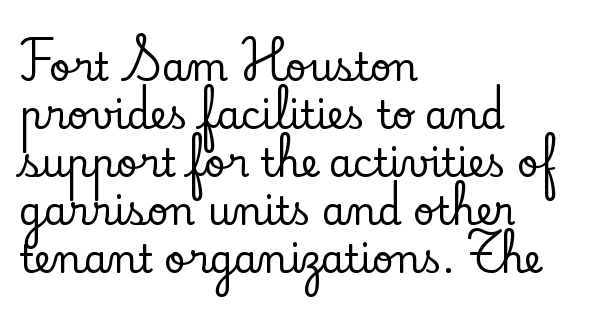
The image shows 38 px serif type, upright; set left-aligned, normal line spacing (1.26x), normal letter spacing, not underlined; low stroke contrast and a small x-height.
